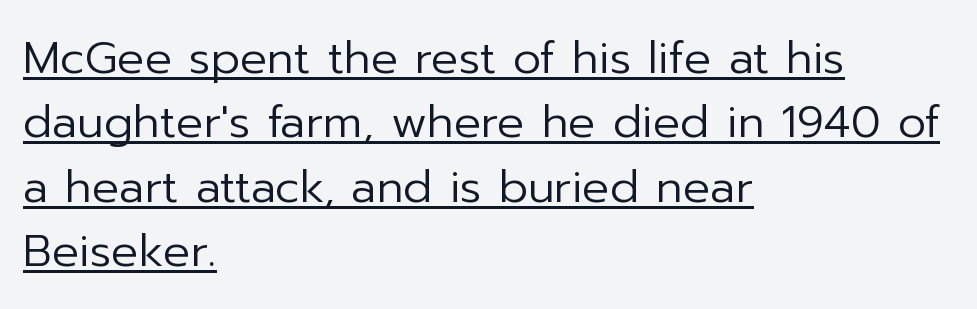
Q: Is the text bold? A: No.
Q: Is the text italic (slanted)? A: No, it is upright.
Q: Is the typeface a serif or a sans-serif typeface? A: Sans-serif.
Q: Is the text underlined? A: Yes.
Q: How is the paragraph aligned? A: Left-aligned.
Q: Is the spacing between letters normal or unusually wide? A: Normal.
Q: Is the spacing between lines tight, normal or loose? A: Normal.
Q: Width (condensed, normal, or wide)? A: Normal.
Q: Stroke contrast? A: Low.
Q: x-height? A: Medium.
Q: Monospaced? A: No.
